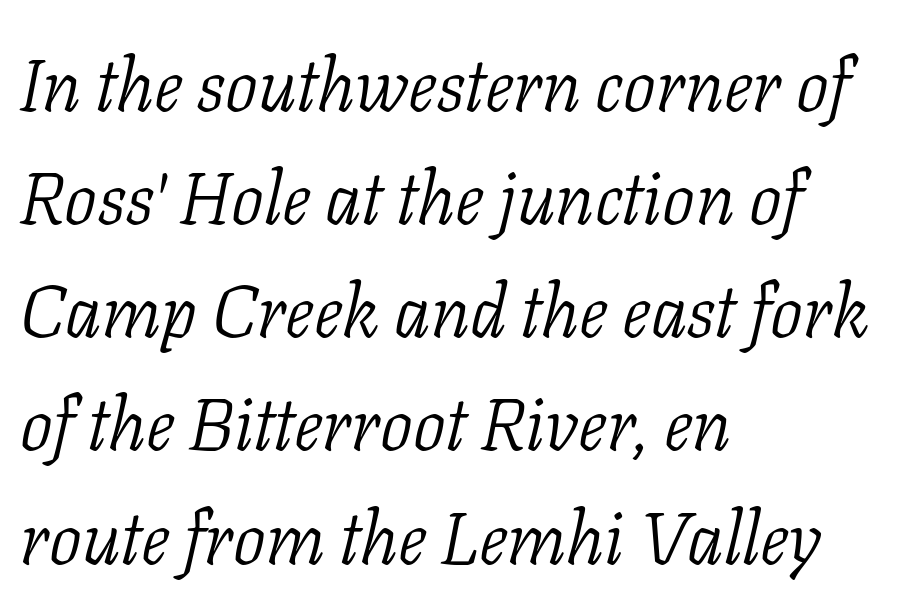
The passage is arranged the way most books set body copy — flush left. Each word holds together tightly as a unit, with standard inter-letter gaps. The text was rendered using a seriffed face with decorative stroke endings. Evenly set lines give the paragraph a standard silhouette.
